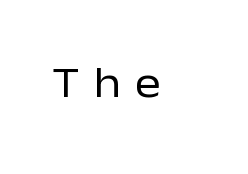
Q: Is the text bold? A: No.
Q: Is the text italic (slanted)? A: No, it is upright.
Q: Is the typeface a serif or a sans-serif typeface? A: Sans-serif.
Q: Is the text underlined? A: No.
Q: Is the spacing between letters normal or unusually wide? A: Unusually wide.
Q: Width (condensed, normal, or wide)? A: Normal.
Q: Stroke contrast? A: Low.
Q: x-height? A: Medium.
Q: Monospaced? A: No.
